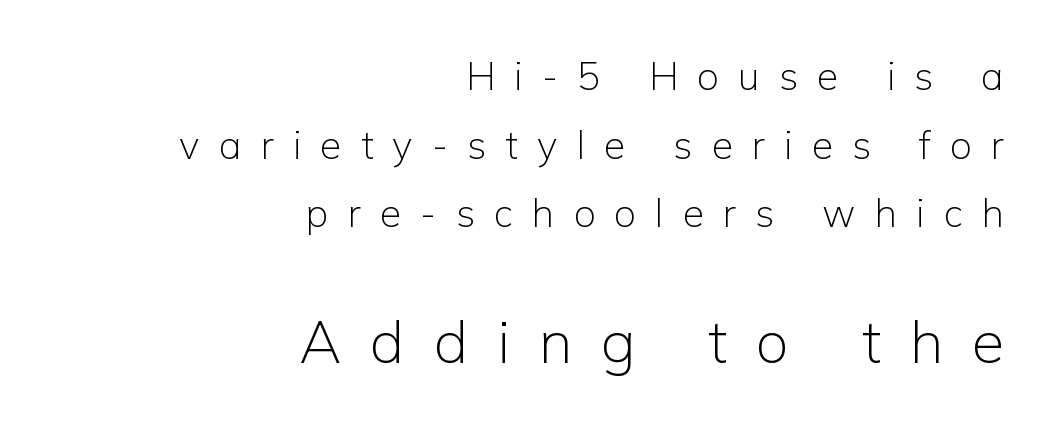
Compared with a flush-left layout, this one pins lines to the opposite, right side. The letters look calm and open, with moderate or lighter stems. This rendering widens character spacing well past its baseline value. Do the characters align in a grid? No, the font is proportional. The foot of each line stays bare and open. Ordinary non-slanted type is in use.
